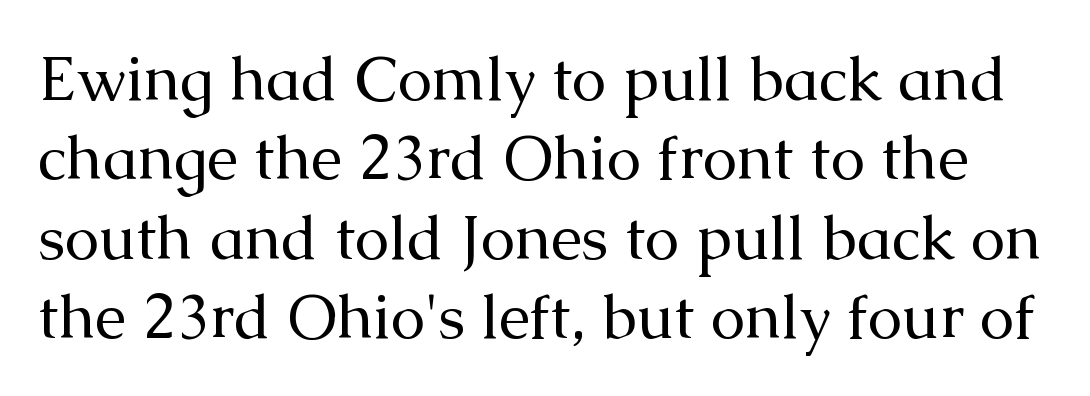
Weight: not bold — regular or lighter. Descenders are the only things crossing below the line. Little horizontal feet cap the strokes, marking this as serif type. Ordinary non-slanted type is in use. The block of text has a typical density, with ordinary space between rows. Characters follow at the spacing the type designer built in.
